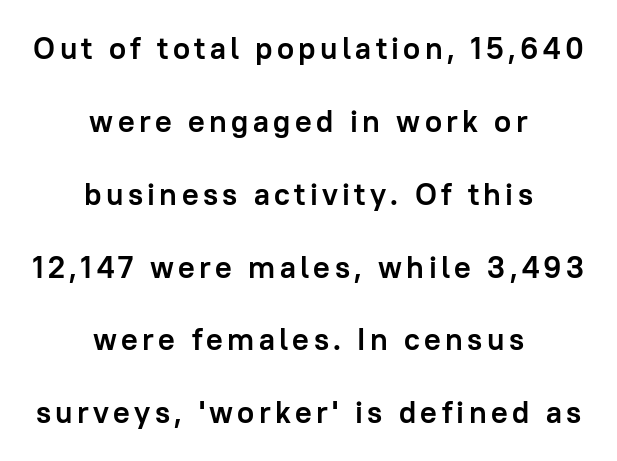
Q: Is the text bold? A: Yes.
Q: Is the text italic (slanted)? A: No, it is upright.
Q: Is the typeface a serif or a sans-serif typeface? A: Sans-serif.
Q: Is the text underlined? A: No.
Q: How is the paragraph aligned? A: Centered.
Q: Is the spacing between lines tight, normal or loose? A: Loose.
Q: Width (condensed, normal, or wide)? A: Normal.
Q: Stroke contrast? A: Low.
Q: x-height? A: Medium.
Q: Monospaced? A: No.
